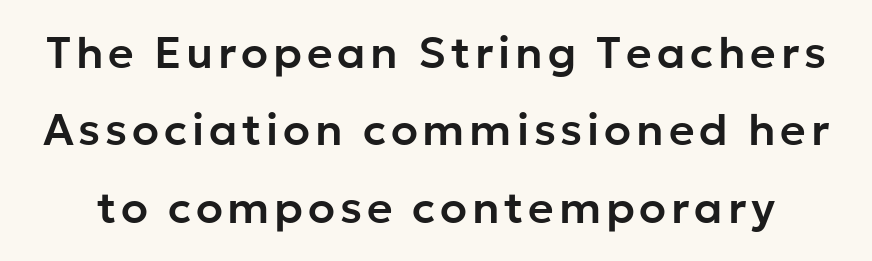
Q: Is the text italic (slanted)? A: No, it is upright.
Q: Is the typeface a serif or a sans-serif typeface? A: Sans-serif.
Q: Is the text underlined? A: No.
Q: Width (condensed, normal, or wide)? A: Normal.
Q: Stroke contrast? A: Low.
Q: x-height? A: Medium.
Q: Monospaced? A: No.
